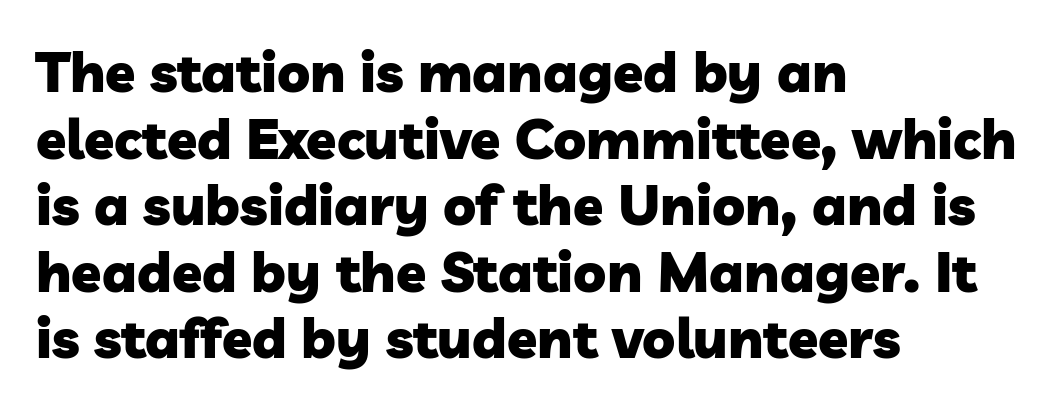
Q: Is the text bold? A: Yes.
Q: Is the typeface a serif or a sans-serif typeface? A: Sans-serif.
Q: Is the text underlined? A: No.
Q: How is the paragraph aligned? A: Left-aligned.
Q: Is the spacing between letters normal or unusually wide? A: Normal.
Q: Width (condensed, normal, or wide)? A: Normal.
Q: Stroke contrast? A: Low.
Q: x-height? A: Medium.
Q: Monospaced? A: No.
